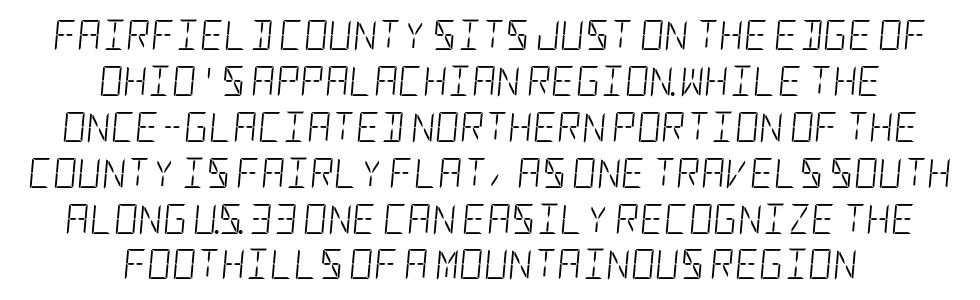
The image shows 30 px light, condensed type, italic (leaning right); set centered, normal line spacing (1.53x), normal letter spacing, not underlined; low stroke contrast and a large x-height.
